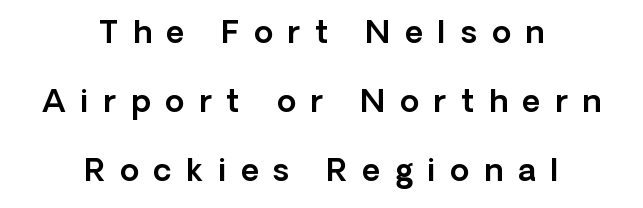
{"serif": "no", "italic": "no", "width": "normal", "x_height": "medium", "monospaced": "no", "underline": "no", "align": "center", "line_spacing": "loose", "line_spacing_ratio": 2.22, "letter_spacing": "wide", "letter_spacing_em": 0.48, "glyph_px": 31}
